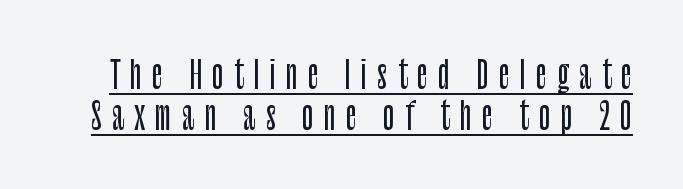
{"serif": "no", "italic": "no", "width": "condensed", "stroke_contrast": "low", "x_height": "large", "monospaced": "no", "underline": "yes", "line_spacing": "tight", "line_spacing_ratio": 1.11, "letter_spacing": "wide", "letter_spacing_em": 0.28, "glyph_px": 37}
